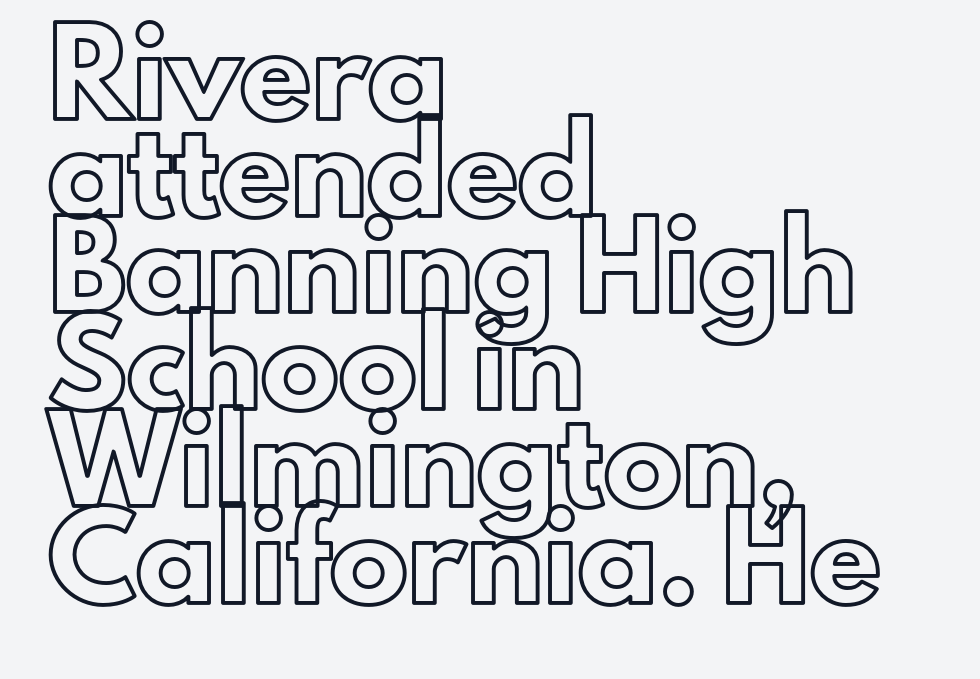
Rule under the text: the space is simply empty. Observe the ordinary spacing: letters are neighbours, not strangers. Is there any slant? The stems are plumb. The compositor pushed each line to the left boundary.
